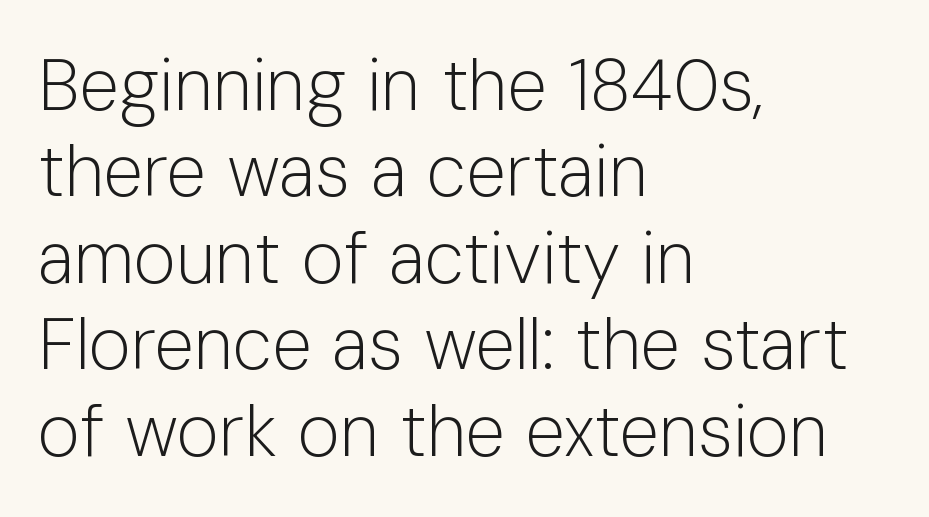
Q: Is the text bold? A: No.
Q: Is the text italic (slanted)? A: No, it is upright.
Q: Is the typeface a serif or a sans-serif typeface? A: Sans-serif.
Q: Is the text underlined? A: No.
Q: How is the paragraph aligned? A: Left-aligned.
Q: Is the spacing between letters normal or unusually wide? A: Normal.
Q: Width (condensed, normal, or wide)? A: Normal.
Q: Stroke contrast? A: Low.
Q: x-height? A: Medium.
Q: Monospaced? A: No.
